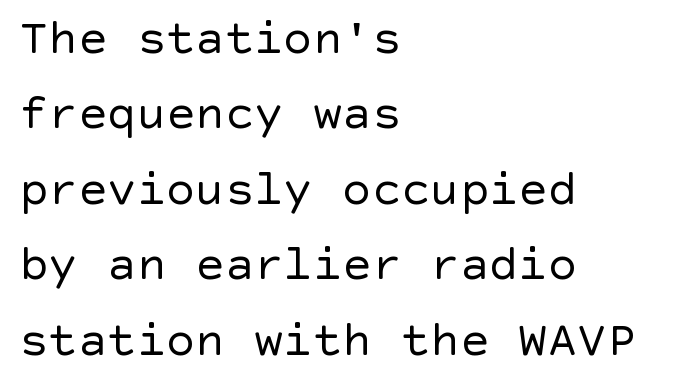
Stroke thickness stays within the range of a standard reading face or lighter. A typesetter would call this leading conventional body-copy spacing. Left-aligned paragraph, ragged on the right. Each word holds together tightly as a unit, with standard inter-letter gaps. The space beneath each line is pristine and unruled. To sum up the face: it is a sans, with no serifs.
